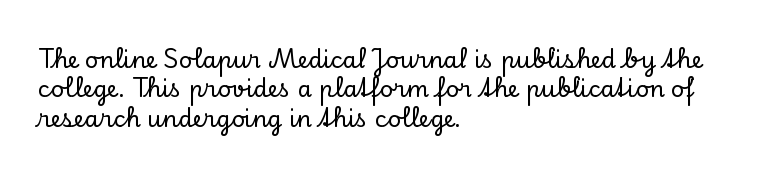
The image shows 23 px text type, upright; set left-aligned, normal line spacing (1.28x), normal letter spacing, not underlined.
